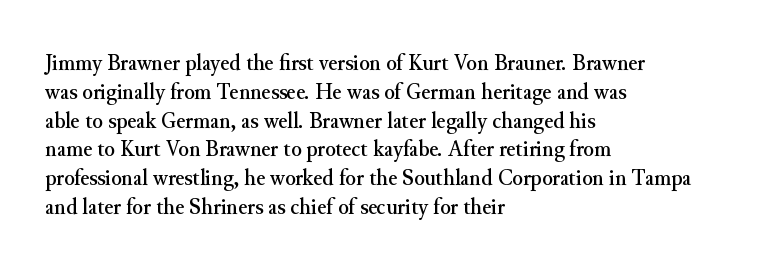
{"italic": "no", "underline": "no", "align": "left", "line_spacing_ratio": 1.2, "letter_spacing": "normal", "letter_spacing_em": 0.0, "glyph_px": 24}
